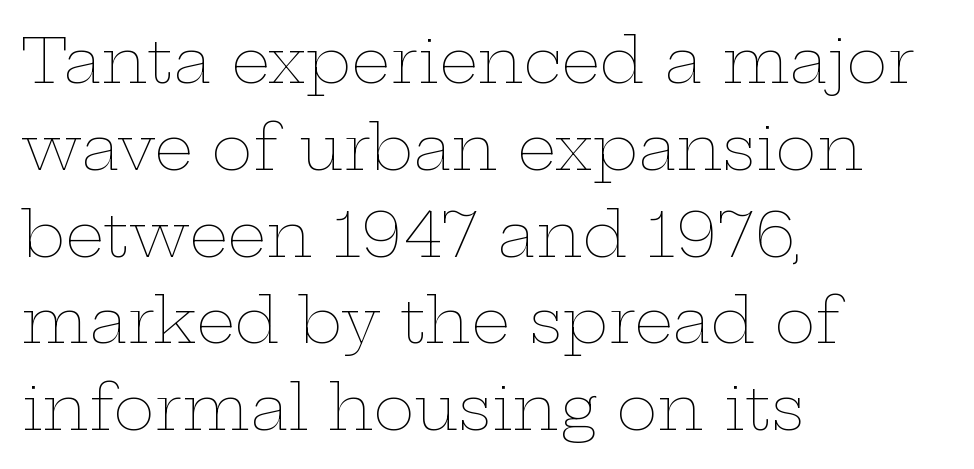
Q: Is the text bold? A: No.
Q: Is the text italic (slanted)? A: No, it is upright.
Q: Is the text underlined? A: No.
Q: How is the paragraph aligned? A: Left-aligned.
Q: Is the spacing between letters normal or unusually wide? A: Normal.
Q: Is the spacing between lines tight, normal or loose? A: Normal.
Q: Width (condensed, normal, or wide)? A: Wide.
Q: Stroke contrast? A: Low.
Q: x-height? A: Medium.
Q: Monospaced? A: No.
